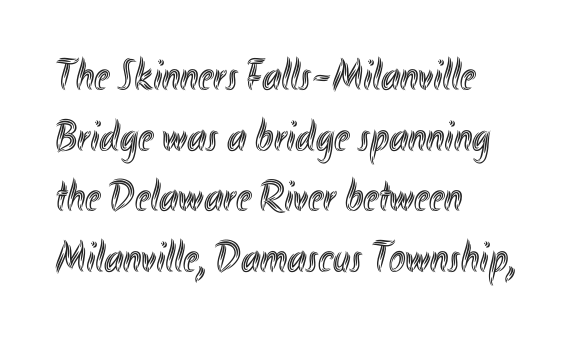
The image shows 44 px condensed type; set left-aligned, normal line spacing (1.38x), normal letter spacing, not underlined; a small x-height.
